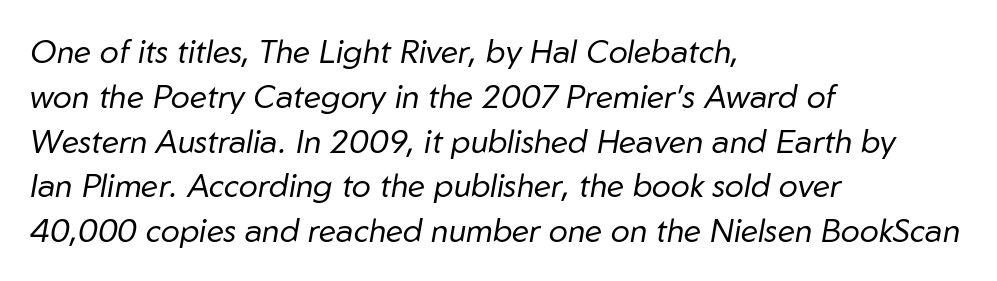
Q: Is the text bold? A: No.
Q: Is the text italic (slanted)? A: Yes, it leans right by about 10 degrees.
Q: Is the text underlined? A: No.
Q: How is the paragraph aligned? A: Left-aligned.
Q: Is the spacing between letters normal or unusually wide? A: Normal.
Q: Is the spacing between lines tight, normal or loose? A: Normal.
Q: Width (condensed, normal, or wide)? A: Normal.
Q: Stroke contrast? A: Low.
Q: x-height? A: Medium.
Q: Monospaced? A: No.
